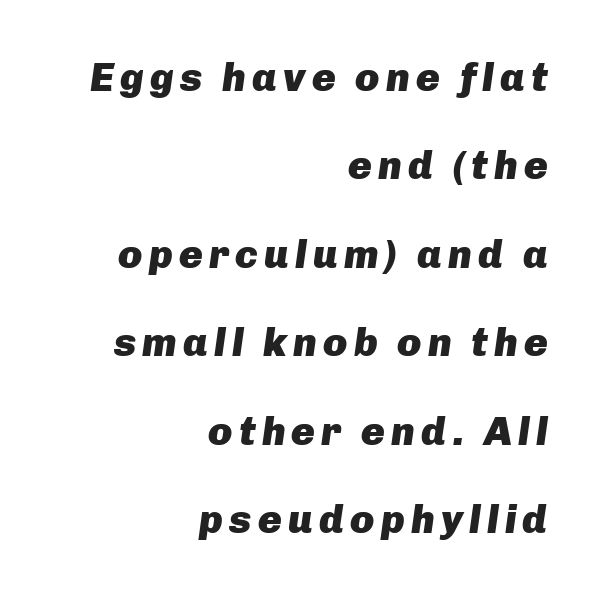
{"italic": "yes", "lean": "right", "slant_degrees": 8, "bold": "yes", "weight": "heavy", "width": "normal", "stroke_contrast": "low", "x_height": "medium", "monospaced": "no", "underline": "no", "align": "right", "line_spacing": "loose", "line_spacing_ratio": 2.21, "glyph_px": 40}
